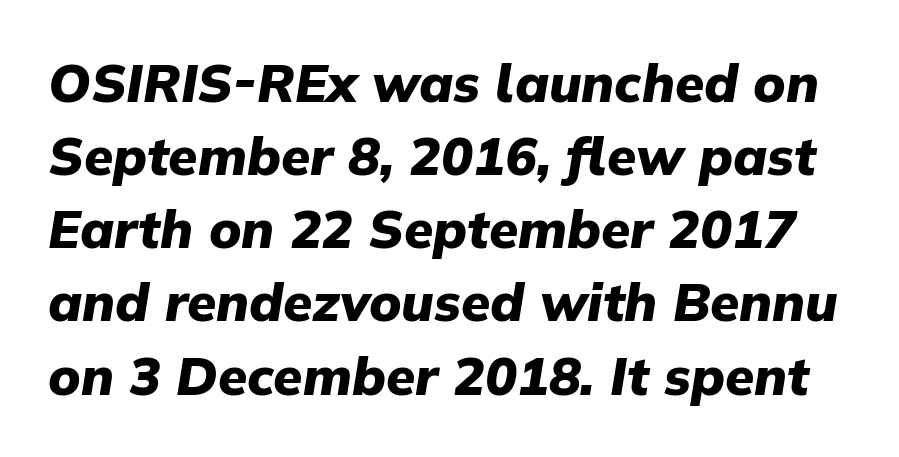
{"italic": "yes", "lean": "right", "slant_degrees": 9, "bold": "yes", "weight": "heavy", "width": "normal", "stroke_contrast": "low", "x_height": "medium", "monospaced": "no", "underline": "no", "line_spacing": "normal", "line_spacing_ratio": 1.38, "letter_spacing": "normal", "letter_spacing_em": 0.0, "glyph_px": 53}
